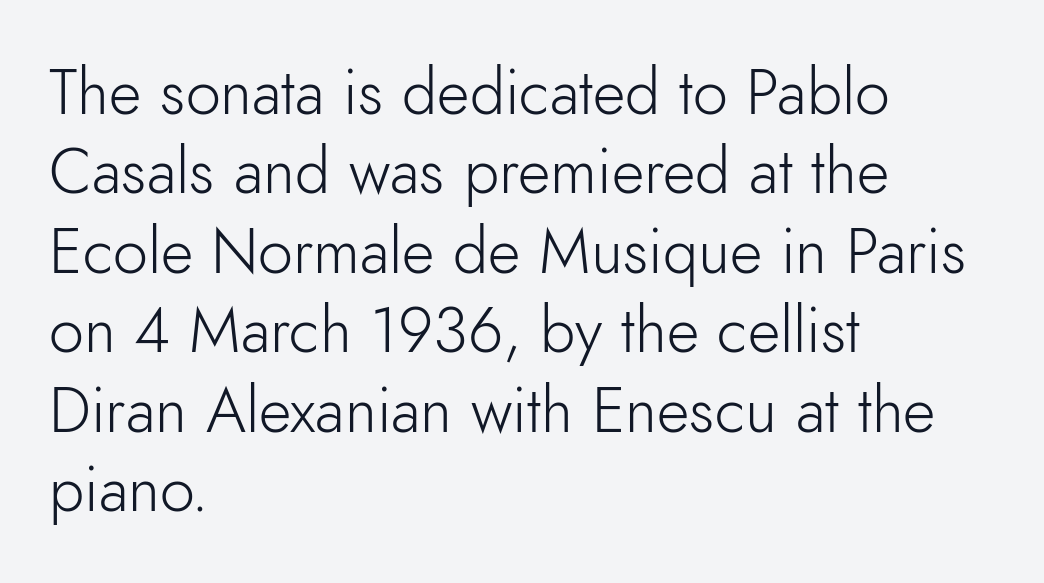
Ascenders rise straight up at ninety degrees. Examine the stroke ends and you'll find no serifs. The tracking reads as untouched default to a designer's eye. The strokes are not fattened; the text isn't bold.
